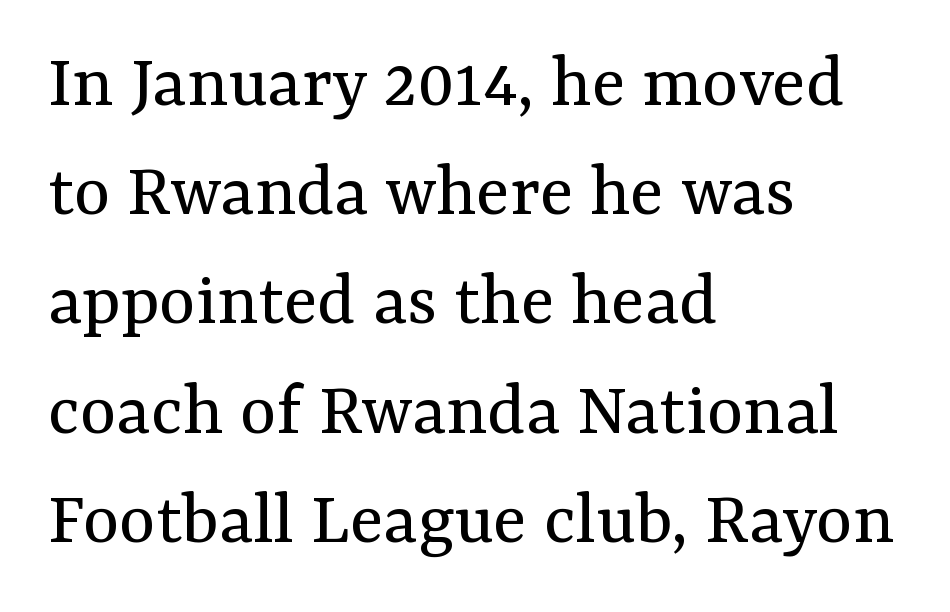
{"serif": "yes", "italic": "no", "bold": "no", "weight": "regular", "width": "normal", "stroke_contrast": "medium", "x_height": "medium", "monospaced": "no", "underline": "no", "align": "left", "line_spacing": "normal", "line_spacing_ratio": 1.4, "letter_spacing": "normal", "letter_spacing_em": 0.0, "glyph_px": 78}
